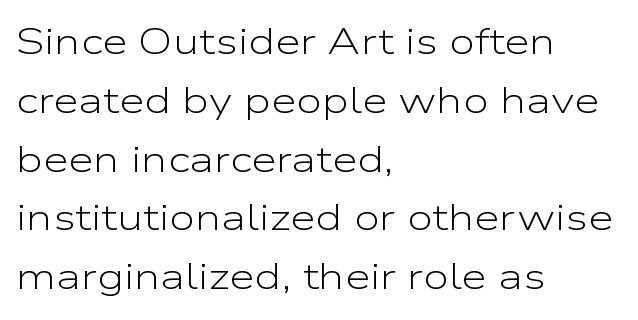
{"serif": "no", "italic": "no", "bold": "no", "weight": "light", "width": "wide", "stroke_contrast": "low", "x_height": "medium", "monospaced": "no", "underline": "no", "align": "left", "line_spacing": "normal", "line_spacing_ratio": 1.59, "letter_spacing": "normal", "letter_spacing_em": 0.0, "glyph_px": 37}
